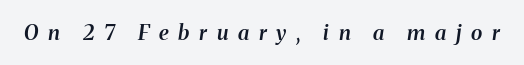
Q: Is the text bold? A: Semi-bold.
Q: Is the text italic (slanted)? A: Yes, it leans right by about 8 degrees.
Q: Is the text underlined? A: No.
Q: Is the spacing between letters normal or unusually wide? A: Unusually wide.
